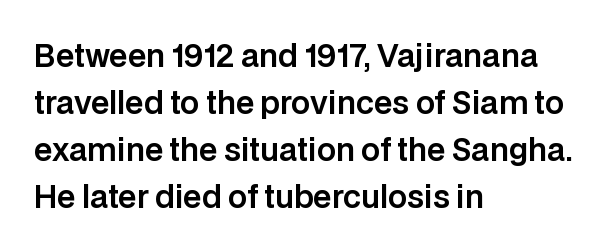
{"serif": "no", "italic": "no", "width": "normal", "stroke_contrast": "low", "x_height": "large", "monospaced": "no", "underline": "no", "align": "left", "line_spacing": "normal", "line_spacing_ratio": 1.57, "letter_spacing": "normal", "letter_spacing_em": 0.0, "glyph_px": 30}
